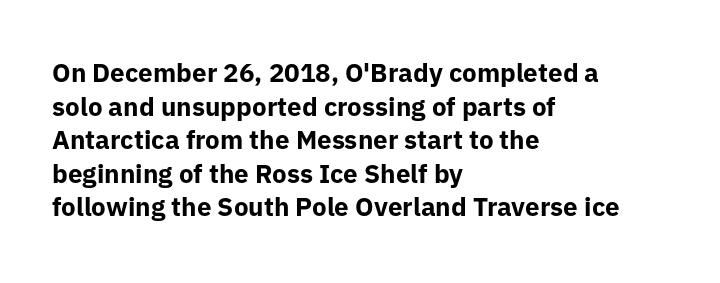
{"italic": "no", "bold": "yes", "underline": "no", "align": "left", "line_spacing": "normal", "line_spacing_ratio": 1.29, "letter_spacing": "normal", "letter_spacing_em": 0.0, "glyph_px": 26}
